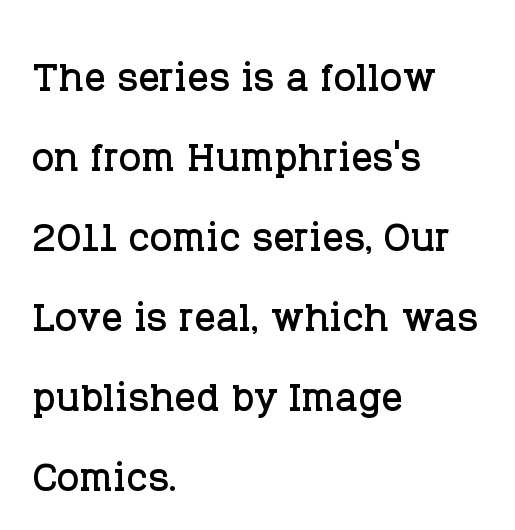
The image shows 53 px serif type, upright; set left-aligned, normal line spacing (1.51x), normal letter spacing, not underlined; low stroke contrast and a large x-height.
